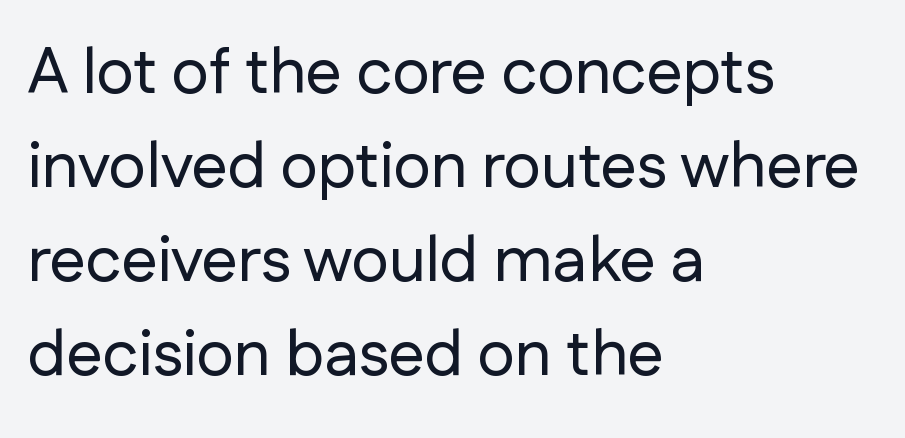
{"serif": "no", "italic": "no", "width": "normal", "stroke_contrast": "low", "x_height": "medium", "monospaced": "no", "underline": "no", "align": "left", "line_spacing": "normal", "line_spacing_ratio": 1.47, "letter_spacing": "normal", "letter_spacing_em": 0.0, "glyph_px": 64}
